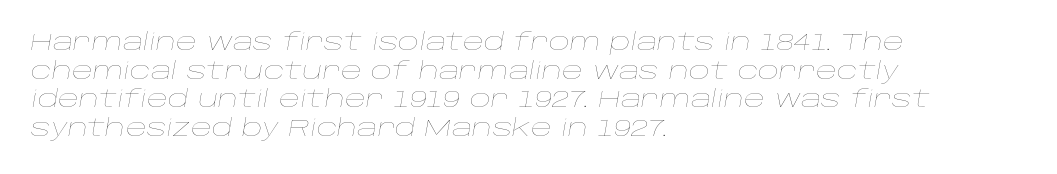
{"italic": "yes", "lean": "right", "slant_degrees": 10, "bold": "no", "underline": "no", "align": "left", "line_spacing": "normal", "line_spacing_ratio": 1.25, "letter_spacing": "normal", "letter_spacing_em": 0.0, "glyph_px": 23}
